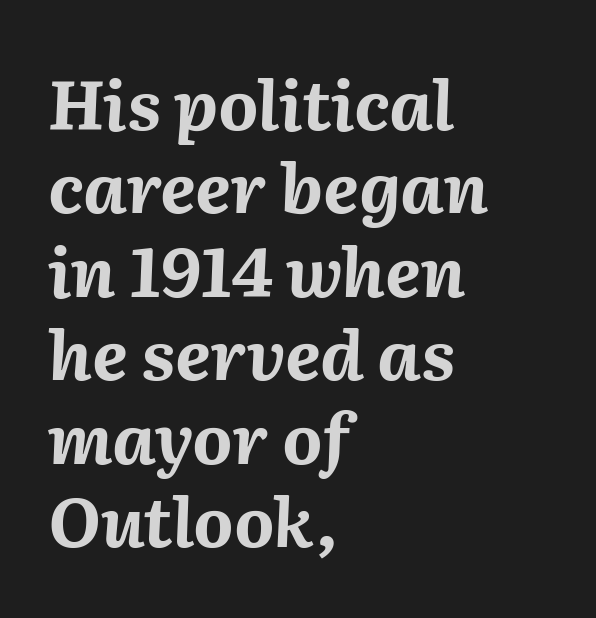
The image shows 69 px bold type, italic (leaning right); set left-aligned, line spacing 1.21x, normal letter spacing, not underlined; medium stroke contrast and a medium x-height.
